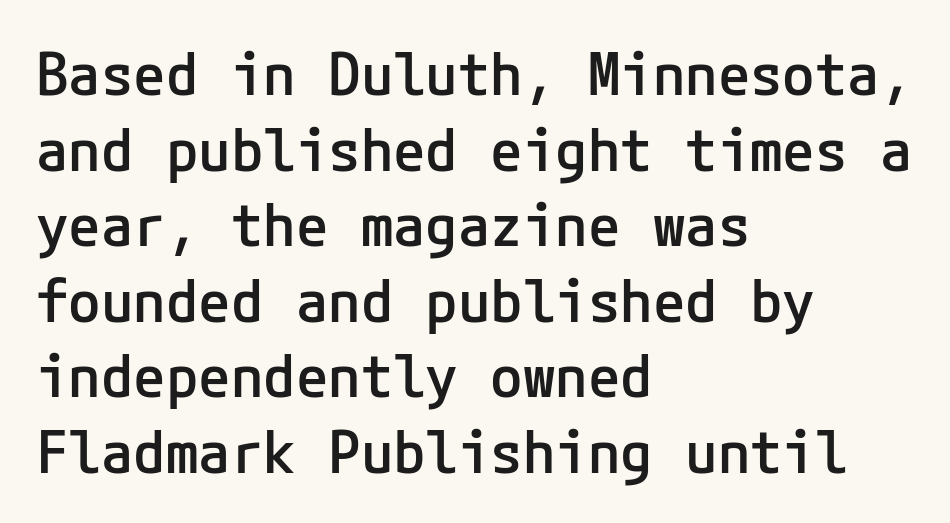
{"serif": "no", "italic": "no", "bold": "semi", "weight": "semibold", "width": "normal", "stroke_contrast": "low", "x_height": "medium", "underline": "no", "align": "left", "line_spacing": "normal", "line_spacing_ratio": 1.28, "letter_spacing": "normal", "letter_spacing_em": 0.0, "glyph_px": 59}
